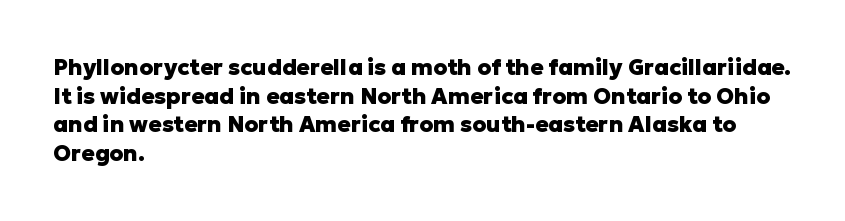
The image shows 22 px bold type, upright; set left-aligned, normal line spacing (1.3x), normal letter spacing, not underlined.
